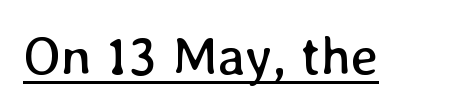
{"italic": "no", "bold": "no", "weight": "regular", "width": "normal", "stroke_contrast": "low", "x_height": "medium", "monospaced": "no", "underline": "yes", "letter_spacing": "normal", "letter_spacing_em": 0.0, "glyph_px": 54}
